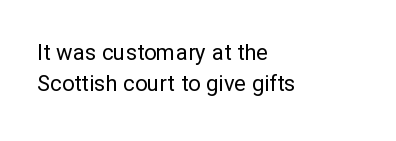
{"italic": "no", "bold": "no", "underline": "no", "align": "left", "line_spacing": "normal", "line_spacing_ratio": 1.43, "letter_spacing": "normal", "letter_spacing_em": 0.0, "glyph_px": 22}
